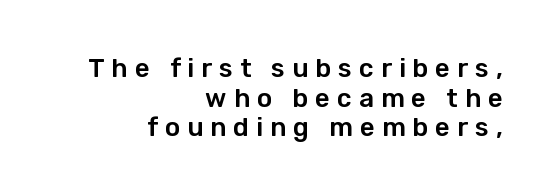
Q: Is the text italic (slanted)? A: No, it is upright.
Q: Is the text underlined? A: No.
Q: How is the paragraph aligned? A: Right-aligned.
Q: Is the spacing between letters normal or unusually wide? A: Unusually wide.
Q: Is the spacing between lines tight, normal or loose? A: Tight.
